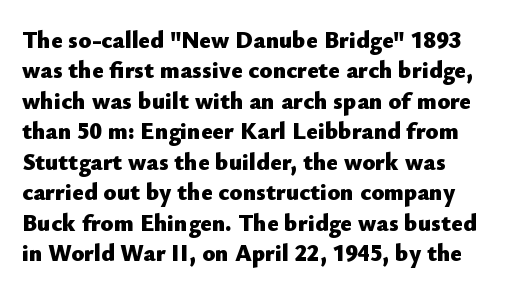
The image shows 24 px bold type, upright; set normal line spacing (1.27x), normal letter spacing, not underlined.
